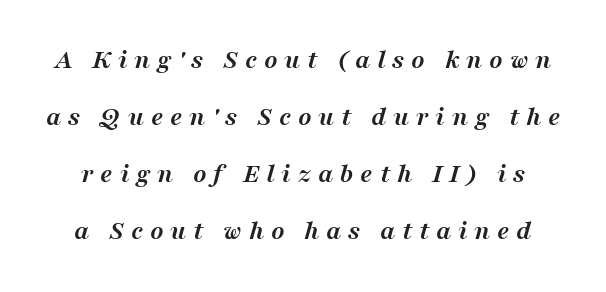
{"serif": "yes", "italic": "yes", "lean": "right", "slant_degrees": 16, "bold": "yes", "weight": "semibold", "width": "normal", "stroke_contrast": "medium", "x_height": "medium", "monospaced": "no", "underline": "no", "line_spacing": "loose", "line_spacing_ratio": 2.04, "letter_spacing": "wide", "letter_spacing_em": 0.24, "glyph_px": 28}
